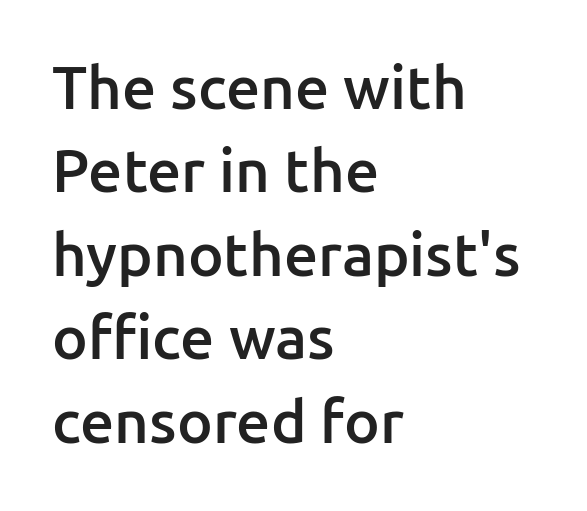
Q: Is the text bold? A: Semi-bold.
Q: Is the text italic (slanted)? A: No, it is upright.
Q: Is the typeface a serif or a sans-serif typeface? A: Sans-serif.
Q: Is the text underlined? A: No.
Q: How is the paragraph aligned? A: Left-aligned.
Q: Is the spacing between letters normal or unusually wide? A: Normal.
Q: Is the spacing between lines tight, normal or loose? A: Normal.
Q: Width (condensed, normal, or wide)? A: Normal.
Q: Stroke contrast? A: Low.
Q: x-height? A: Medium.
Q: Monospaced? A: No.
